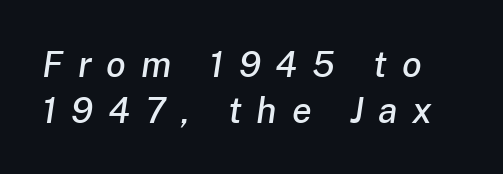
Q: Is the text italic (slanted)? A: Yes, it leans right by about 8 degrees.
Q: Is the text underlined? A: No.
Q: Is the spacing between letters normal or unusually wide? A: Unusually wide.
Q: Is the spacing between lines tight, normal or loose? A: Normal.
Q: Width (condensed, normal, or wide)? A: Normal.
Q: Stroke contrast? A: Low.
Q: x-height? A: Medium.
Q: Monospaced? A: No.
